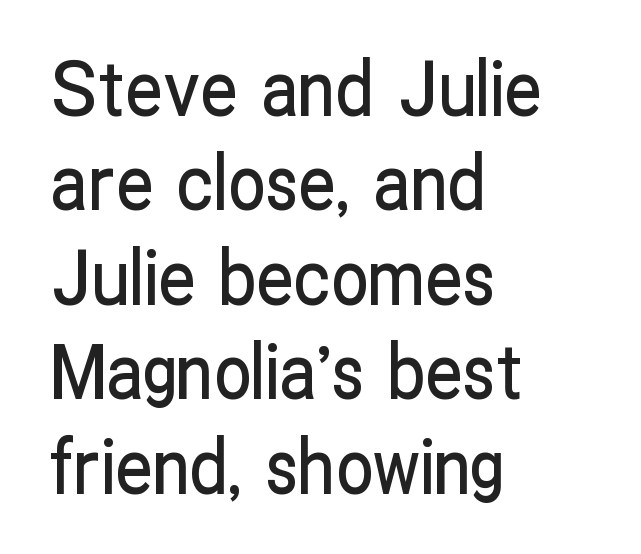
Where is the straight margin? On the left. Do the characters align in a grid? No, the font is proportional. The font's upright variant was chosen for this text. This sample keeps an unexceptional amount of space between lines.
